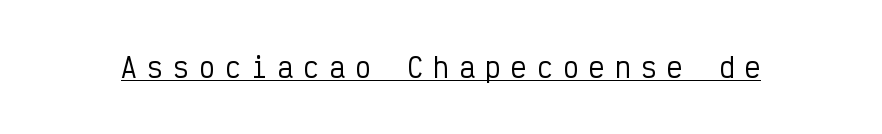
{"italic": "no", "underline": "yes", "letter_spacing": "wide", "letter_spacing_em": 0.4, "glyph_px": 26}
